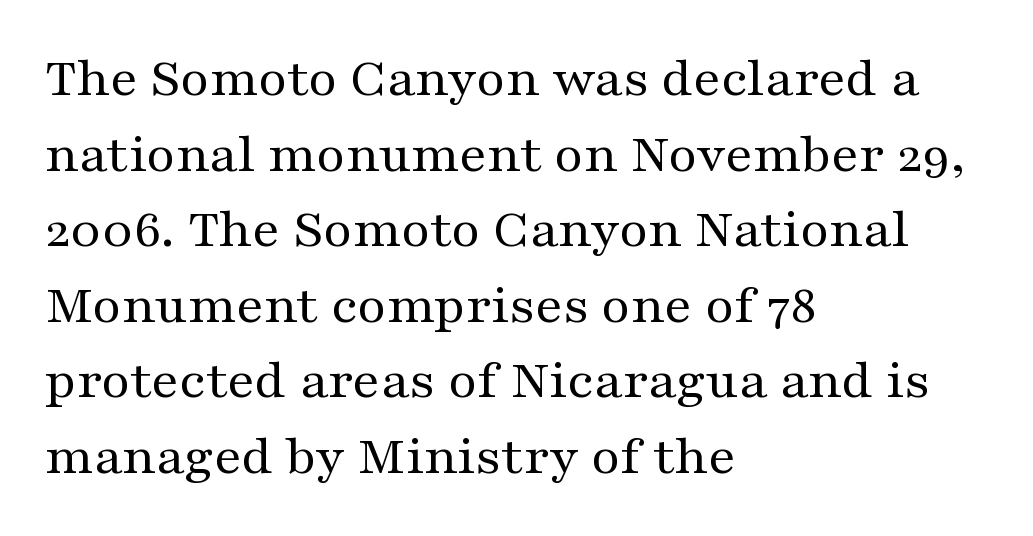
The image shows 56 px regular-weight, wide serif type, upright; set left-aligned, normal line spacing (1.35x), normal letter spacing, not underlined; medium stroke contrast and a medium x-height.
